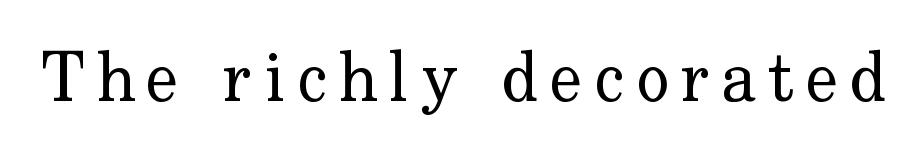
The image shows 69 px regular-weight serif type, upright; set not underlined; low stroke contrast and a small x-height.
